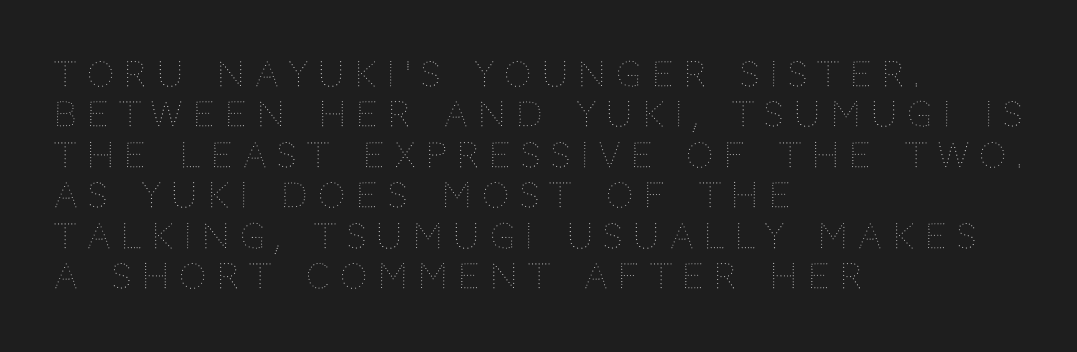
The passage shown has open, widely tracked lettering throughout. One-word summary of the alignment: left. The letters stand upright; this is a roman face. The font is comparable to plain body text, perhaps lighter. Descender tails drop into unmarked territory.
